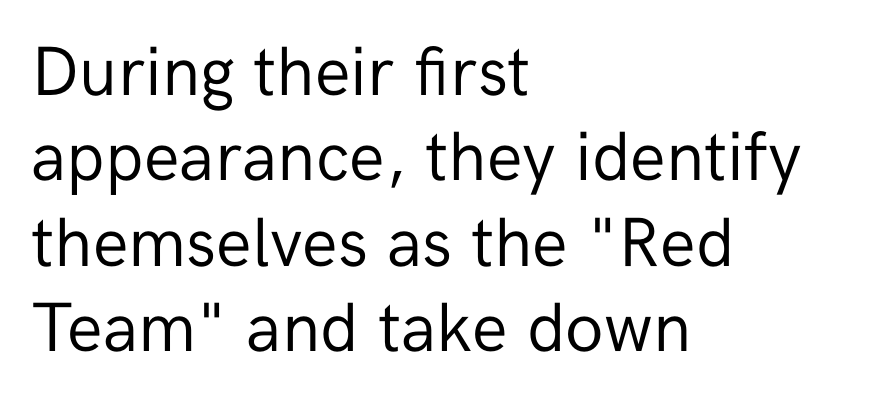
You could not count columns in this text — the font is proportionally spaced. What stands out about the letter spacing? Nothing — it is the standard amount. A classic flush-left, rag-right setting is used for this passage. Designer's note — italics off, roman on. Unmarked baselines from the first word to the last.
